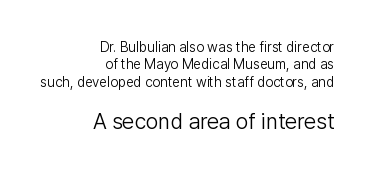
Q: Is the text bold? A: No.
Q: Is the text italic (slanted)? A: No, it is upright.
Q: Is the text underlined? A: No.
Q: How is the paragraph aligned? A: Right-aligned.
Q: Is the spacing between letters normal or unusually wide? A: Normal.
Q: Is the spacing between lines tight, normal or loose? A: Normal.
Q: Which block of text is set in a larger size, the first (top) or the second (bottom)? A: The second (bottom) one.
